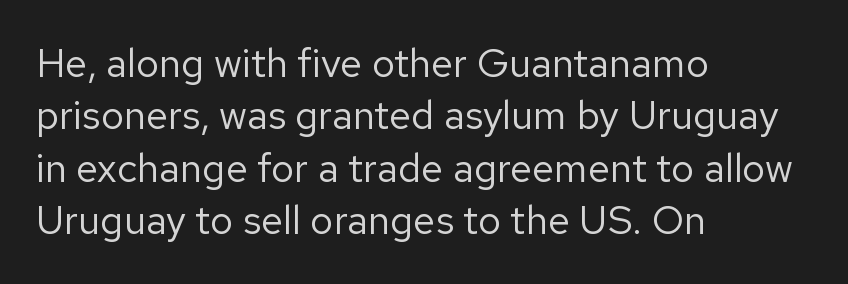
{"serif": "no", "italic": "no", "bold": "no", "weight": "regular", "width": "normal", "stroke_contrast": "low", "x_height": "medium", "monospaced": "no", "underline": "no", "align": "left", "line_spacing": "normal", "line_spacing_ratio": 1.31, "letter_spacing": "normal", "letter_spacing_em": 0.0, "glyph_px": 40}
